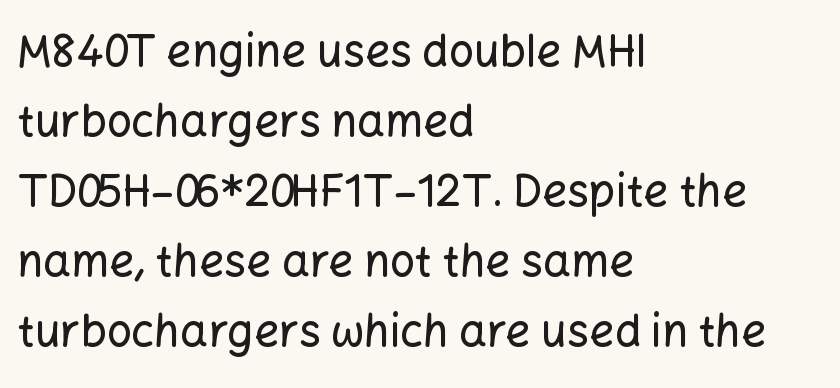
The image shows 44 px sans-serif type, upright; set left-aligned, normal line spacing (1.59x), normal letter spacing, not underlined; low stroke contrast and a medium x-height.
